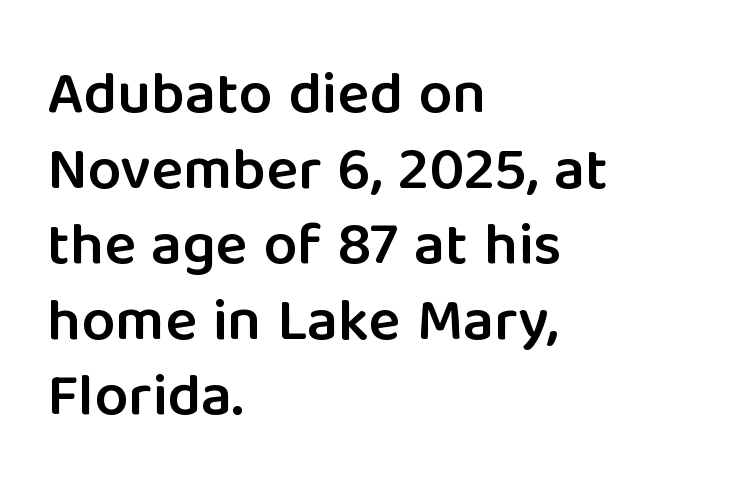
{"serif": "no", "italic": "no", "bold": "semi", "weight": "semibold", "width": "normal", "stroke_contrast": "low", "x_height": "medium", "monospaced": "no", "underline": "no", "align": "left", "line_spacing": "normal", "line_spacing_ratio": 1.26, "letter_spacing": "normal", "letter_spacing_em": 0.0, "glyph_px": 60}
